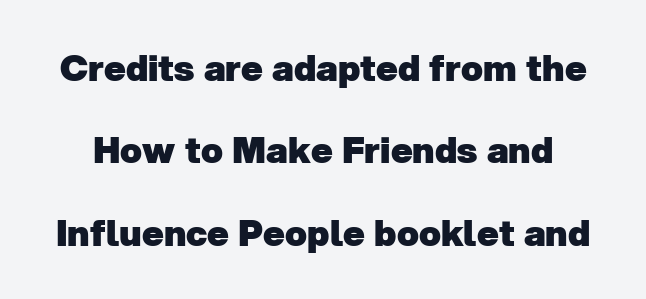
{"serif": "no", "bold": "yes", "weight": "heavy", "width": "normal", "stroke_contrast": "low", "x_height": "medium", "monospaced": "no", "underline": "no", "line_spacing": "loose", "line_spacing_ratio": 2.29, "letter_spacing": "normal", "letter_spacing_em": 0.0, "glyph_px": 36}
